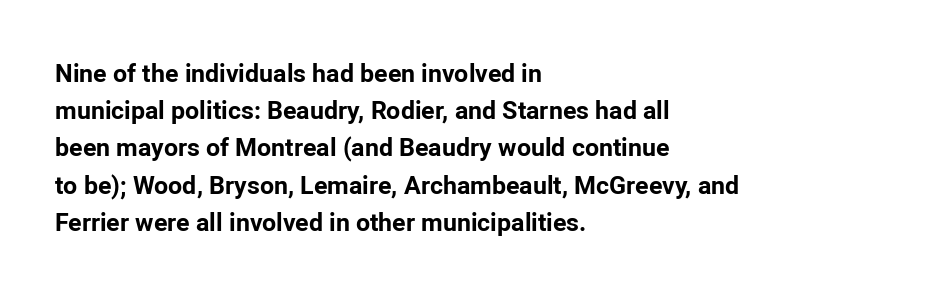
The image shows 25 px bold type, upright; set left-aligned, normal line spacing (1.49x), normal letter spacing, not underlined.
